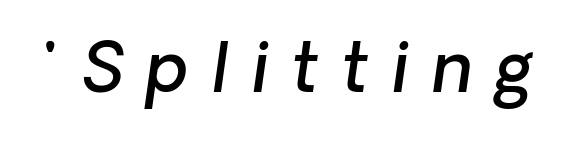
Q: Is the text bold? A: Semi-bold.
Q: Is the text italic (slanted)? A: Yes, it leans right by about 8 degrees.
Q: Is the text underlined? A: No.
Q: Is the spacing between letters normal or unusually wide? A: Unusually wide.
Q: Width (condensed, normal, or wide)? A: Normal.
Q: Stroke contrast? A: Low.
Q: x-height? A: Medium.
Q: Monospaced? A: No.
